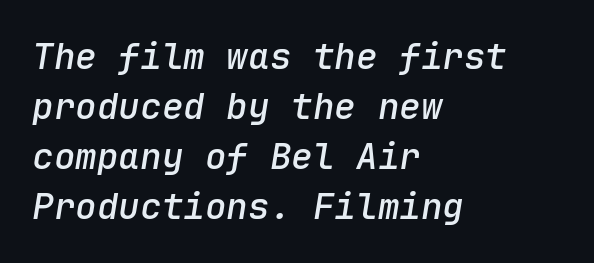
Q: Is the text bold? A: Semi-bold.
Q: Is the text italic (slanted)? A: Yes, it leans right by about 9 degrees.
Q: Is the text underlined? A: No.
Q: How is the paragraph aligned? A: Left-aligned.
Q: Is the spacing between letters normal or unusually wide? A: Normal.
Q: Is the spacing between lines tight, normal or loose? A: Normal.
Q: Width (condensed, normal, or wide)? A: Normal.
Q: Stroke contrast? A: Low.
Q: x-height? A: Medium.
Q: Monospaced? A: Yes.
